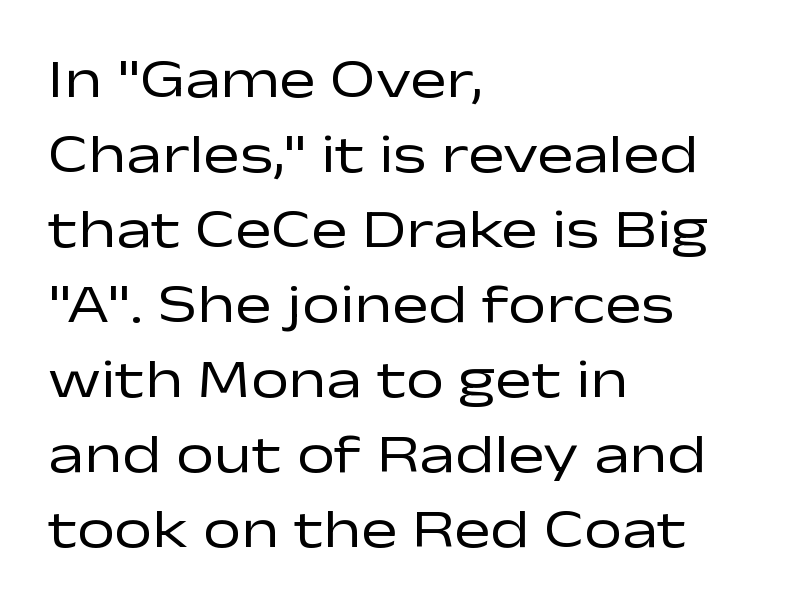
The image shows 54 px regular-weight, wide sans-serif type, upright; set left-aligned, normal line spacing (1.39x), normal letter spacing, not underlined; low stroke contrast and a medium x-height.
